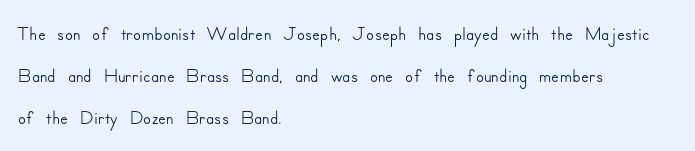
A sans-serif font was chosen for this passage. The block of text has a typical density, with ordinary space between rows. You could not count columns in this text — the font is proportionally spaced. Italic? Not at all — the glyphs are vertical. Underline: absent.
